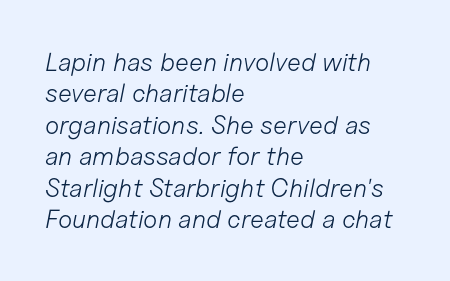
Q: Is the text bold? A: No.
Q: Is the text italic (slanted)? A: Yes, it leans right by about 11 degrees.
Q: Is the text underlined? A: No.
Q: How is the paragraph aligned? A: Left-aligned.
Q: Is the spacing between letters normal or unusually wide? A: Normal.
